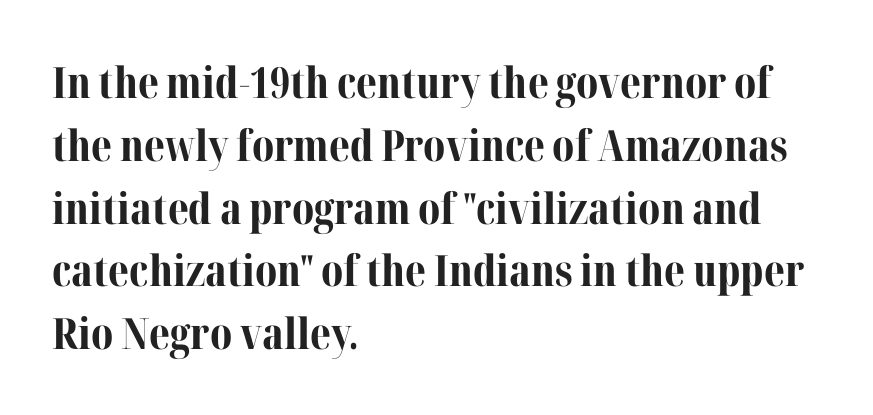
Q: Is the text bold? A: Yes.
Q: Is the text italic (slanted)? A: No, it is upright.
Q: Is the typeface a serif or a sans-serif typeface? A: Serif.
Q: Is the text underlined? A: No.
Q: How is the paragraph aligned? A: Left-aligned.
Q: Is the spacing between letters normal or unusually wide? A: Normal.
Q: Is the spacing between lines tight, normal or loose? A: Normal.
Q: Width (condensed, normal, or wide)? A: Normal.
Q: Stroke contrast? A: Medium.
Q: x-height? A: Medium.
Q: Monospaced? A: No.
